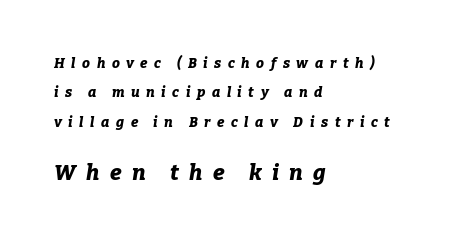
{"italic": "yes", "lean": "right", "slant_degrees": 9, "bold": "yes", "underline": "no", "align": "left", "line_spacing": "loose", "line_spacing_ratio": 2.09, "letter_spacing": "wide", "letter_spacing_em": 0.47, "larger_block": "second", "size_ratio": 1.57, "glyph_px": 22}
